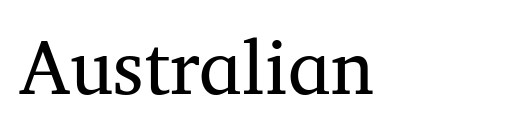
The image shows 76 px regular-weight serif type, upright; set normal letter spacing, not underlined; medium stroke contrast and a medium x-height.
